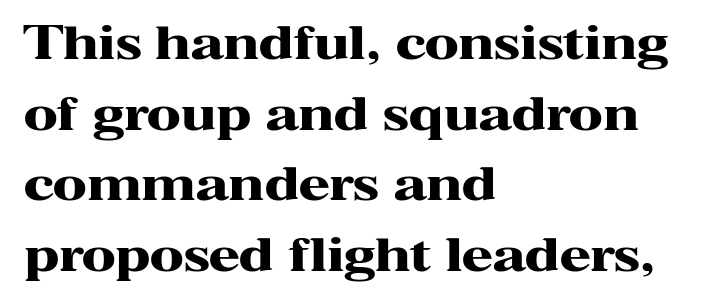
The image shows 45 px heavy, wide serif type, upright; set left-aligned, normal line spacing (1.57x), normal letter spacing, not underlined; high stroke contrast and a medium x-height.
